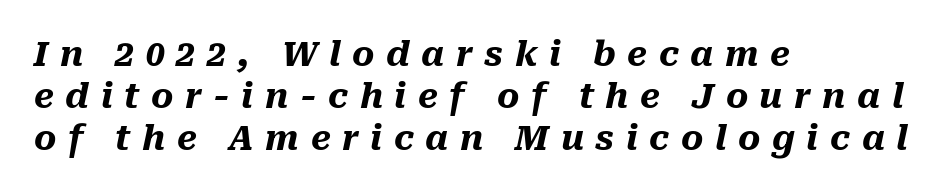
The image shows 34 px heavy type, italic (leaning right); set left-aligned, line spacing 1.23x, unusually wide letter spacing (+0.34 em), not underlined; medium stroke contrast and a medium x-height.
